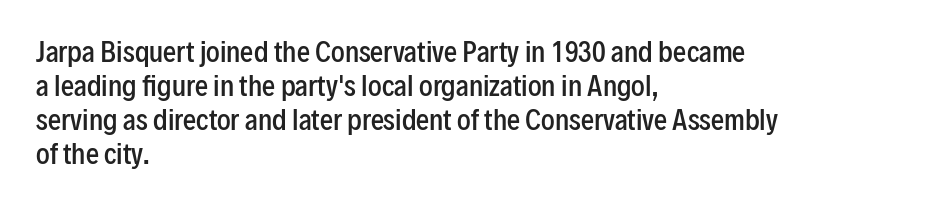
{"italic": "no", "bold": "semi", "underline": "no", "align": "left", "line_spacing": "normal", "line_spacing_ratio": 1.31, "letter_spacing": "normal", "letter_spacing_em": 0.0, "glyph_px": 26}
